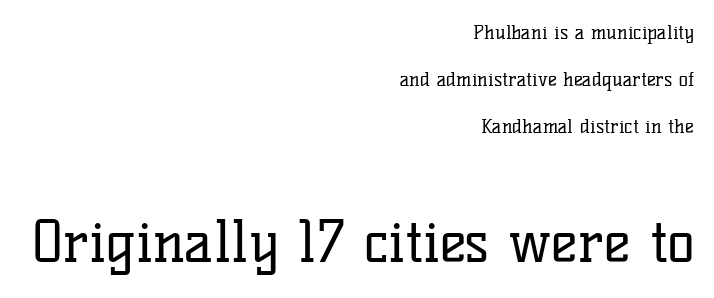
The image shows 57 px regular-weight serif type, upright; set right-aligned, loose line spacing (2.48x), normal letter spacing, not underlined; the second (bottom) block is 3.0x larger; low stroke contrast and a medium x-height.
